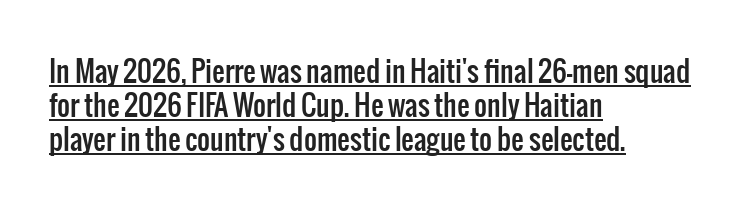
Unlike italic type, these characters show no tilt at all. Leftover space on each line is placed entirely after the last word. Default kerning and tracking; the words read as compact shapes. Compared with undecorated copy, this sample adds a rule below the words.
